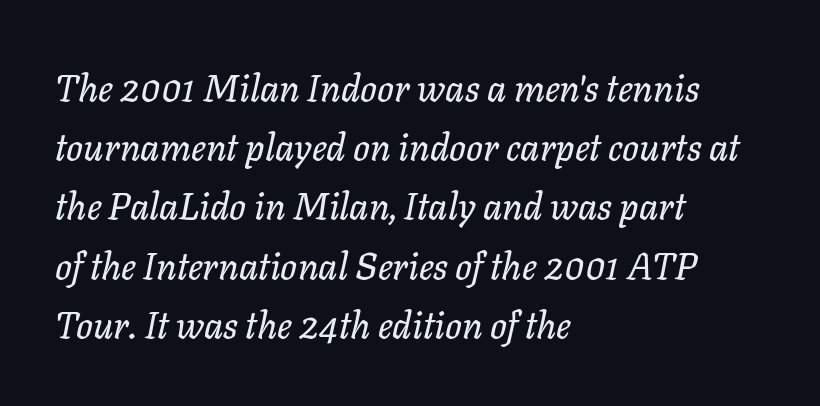
The face used here is proportionally spaced, like ordinary book or web type. Anything drawn beneath the words? Only blank space. Vertically, the passage feels balanced, rows spaced as you'd expect. The whole block is typeset with a tilt. These lines stack with their left ends in a neat column. Default kerning and tracking; the words read as compact shapes.
